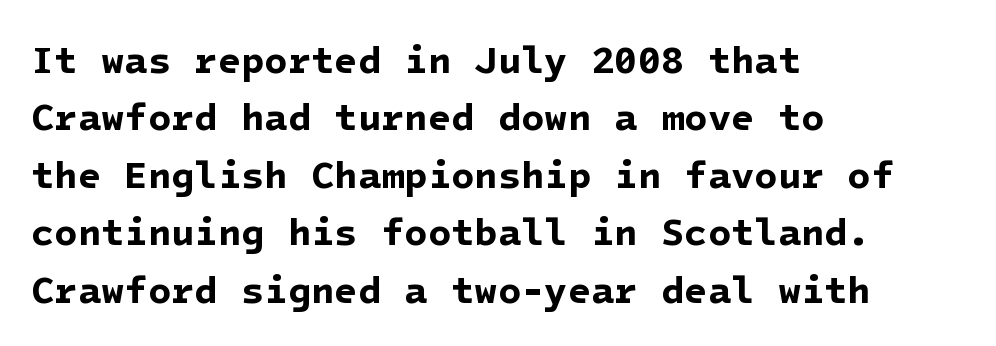
No word sits above an underline. Teacher's note: observe the even left margin — that is flush-left alignment. Observe the absence of serifs on each vertical stroke in this sample. Tracking here is standard; glyphs follow each other at the usual distance.
